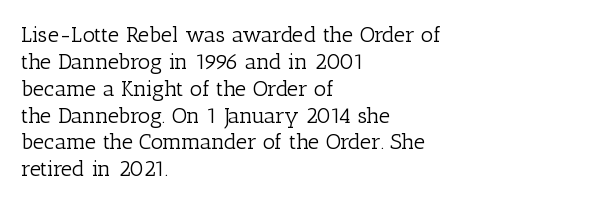
Honestly, the letter spacing is just normal — you wouldn't notice it. A student would call this left alignment; a typographer would say flush left, rag right. The font sits on the lighter half of the weight spectrum, regular included. Just letters on the line, the space beneath them empty.
